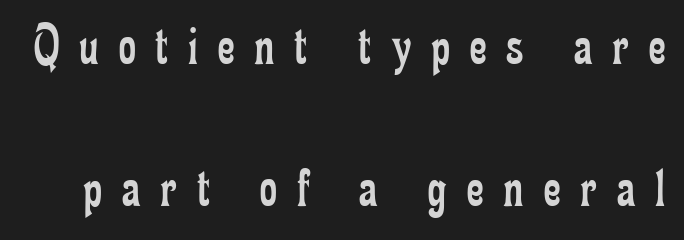
{"serif": "yes", "italic": "no", "bold": "no", "weight": "regular", "width": "condensed", "stroke_contrast": "low", "x_height": "small", "monospaced": "no", "underline": "no", "line_spacing": "loose", "line_spacing_ratio": 2.4, "letter_spacing": "wide", "letter_spacing_em": 0.34, "glyph_px": 59}
